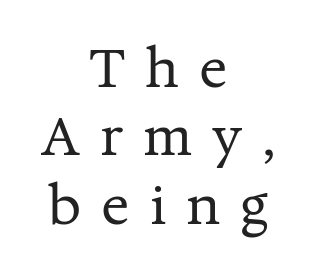
Q: Is the text bold? A: No.
Q: Is the text italic (slanted)? A: No, it is upright.
Q: Is the typeface a serif or a sans-serif typeface? A: Serif.
Q: Is the text underlined? A: No.
Q: How is the paragraph aligned? A: Centered.
Q: Is the spacing between letters normal or unusually wide? A: Unusually wide.
Q: Is the spacing between lines tight, normal or loose? A: Normal.
Q: Width (condensed, normal, or wide)? A: Normal.
Q: Stroke contrast? A: Medium.
Q: x-height? A: Medium.
Q: Monospaced? A: No.
